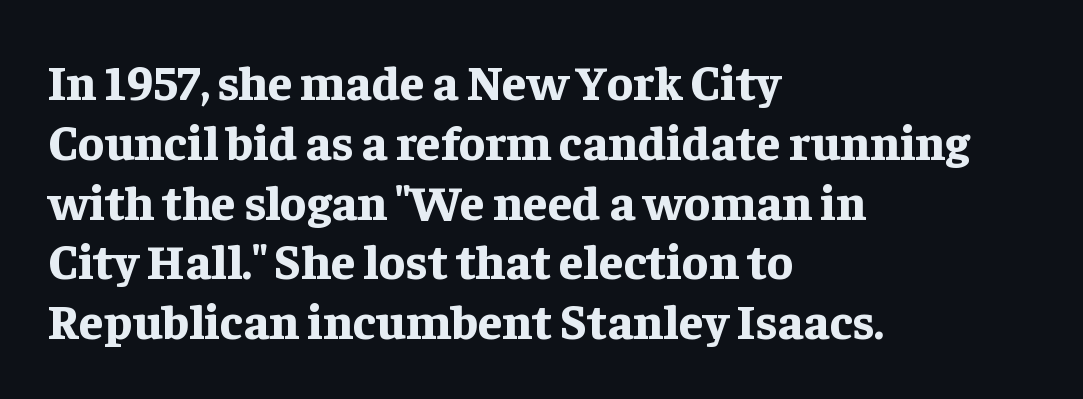
{"serif": "yes", "italic": "no", "bold": "yes", "weight": "bold", "width": "normal", "stroke_contrast": "low", "x_height": "medium", "monospaced": "no", "underline": "no", "align": "left", "line_spacing_ratio": 1.22, "letter_spacing": "normal", "letter_spacing_em": 0.0, "glyph_px": 49}
